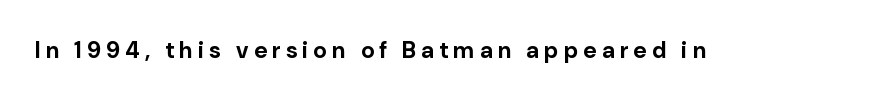
Q: Is the text bold? A: Yes.
Q: Is the text italic (slanted)? A: No, it is upright.
Q: Is the text underlined? A: No.
Q: Is the spacing between letters normal or unusually wide? A: Unusually wide.
